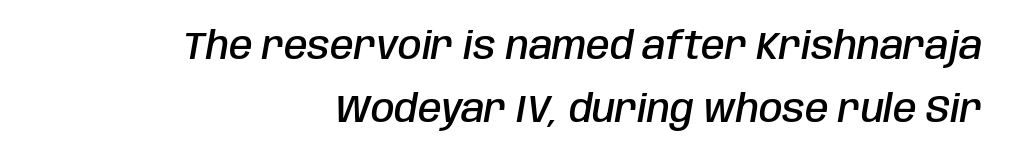
The face used here is rendered with its standard letterfit. The strokes are fattened partway — semibold, not bold. Tall strokes in this sample are angled rather than plumb. Each line ends at the same right margin while the left side varies.
